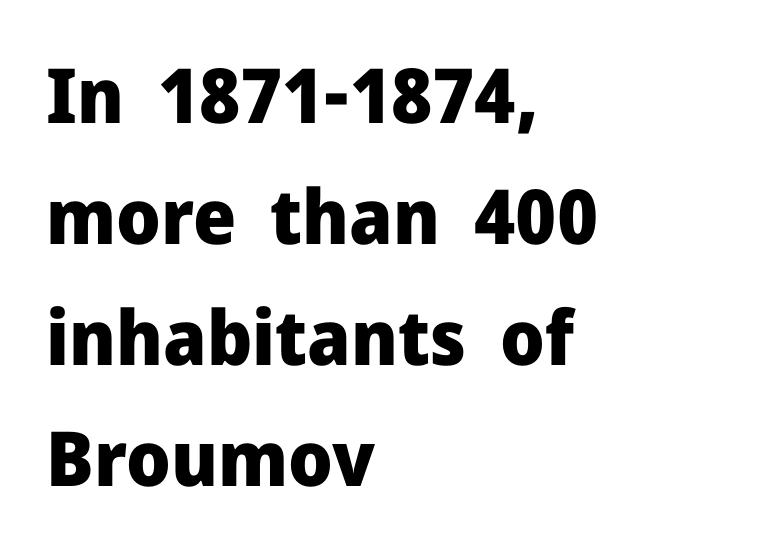
Q: Is the text bold? A: Yes.
Q: Is the text italic (slanted)? A: No, it is upright.
Q: Is the typeface a serif or a sans-serif typeface? A: Sans-serif.
Q: Is the text underlined? A: No.
Q: How is the paragraph aligned? A: Left-aligned.
Q: Is the spacing between letters normal or unusually wide? A: Normal.
Q: Is the spacing between lines tight, normal or loose? A: Normal.
Q: Width (condensed, normal, or wide)? A: Normal.
Q: Stroke contrast? A: Low.
Q: x-height? A: Medium.
Q: Monospaced? A: No.
